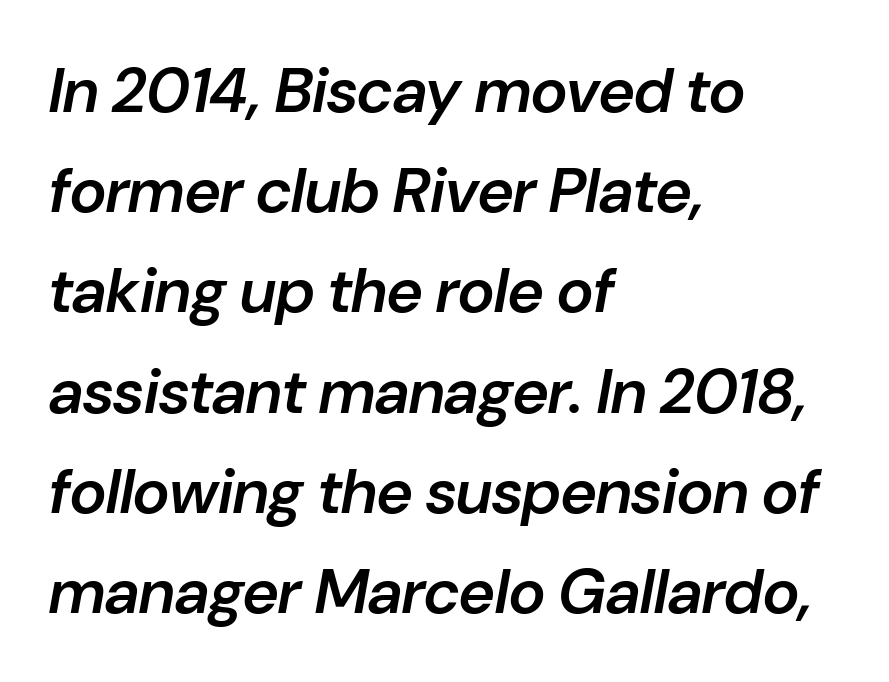
Q: Is the text bold? A: Semi-bold.
Q: Is the text italic (slanted)? A: Yes, it leans right by about 10 degrees.
Q: Is the text underlined? A: No.
Q: How is the paragraph aligned? A: Left-aligned.
Q: Is the spacing between letters normal or unusually wide? A: Normal.
Q: Is the spacing between lines tight, normal or loose? A: Normal.
Q: Width (condensed, normal, or wide)? A: Normal.
Q: Stroke contrast? A: Low.
Q: x-height? A: Medium.
Q: Monospaced? A: No.
